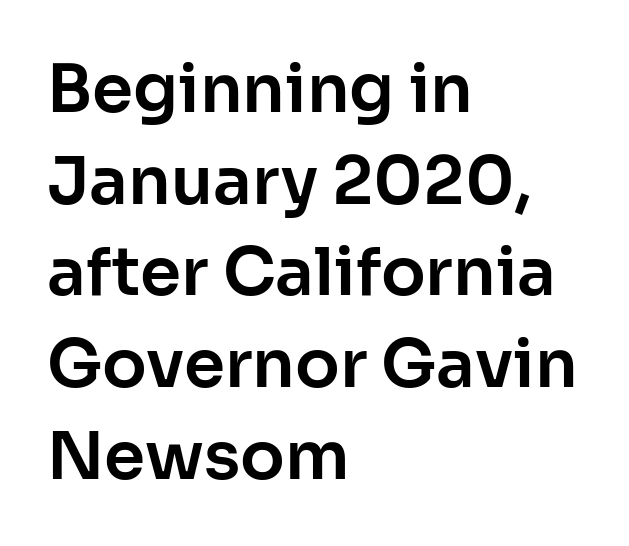
Q: Is the text italic (slanted)? A: No, it is upright.
Q: Is the typeface a serif or a sans-serif typeface? A: Sans-serif.
Q: Is the text underlined? A: No.
Q: How is the paragraph aligned? A: Left-aligned.
Q: Is the spacing between letters normal or unusually wide? A: Normal.
Q: Is the spacing between lines tight, normal or loose? A: Normal.
Q: Width (condensed, normal, or wide)? A: Normal.
Q: Stroke contrast? A: Low.
Q: x-height? A: Medium.
Q: Monospaced? A: No.
